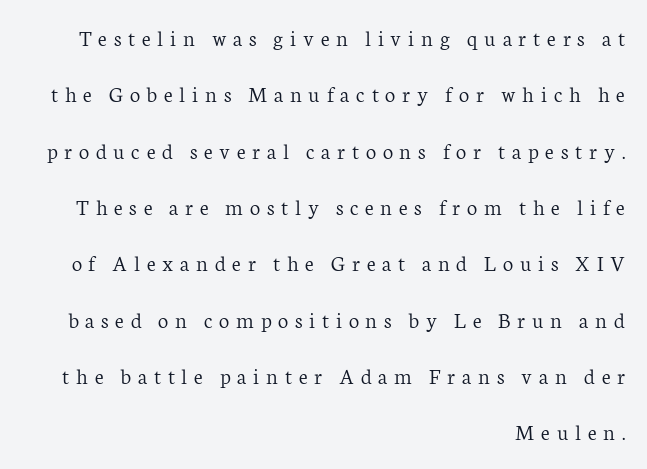
Q: Is the text bold? A: No.
Q: Is the text italic (slanted)? A: No, it is upright.
Q: Is the text underlined? A: No.
Q: How is the paragraph aligned? A: Right-aligned.
Q: Is the spacing between letters normal or unusually wide? A: Unusually wide.
Q: Is the spacing between lines tight, normal or loose? A: Loose.
